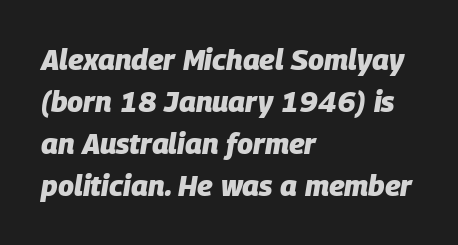
The image shows 29 px heavy type, italic (leaning right); set left-aligned, normal line spacing (1.45x), normal letter spacing, not underlined; low stroke contrast and a large x-height.
